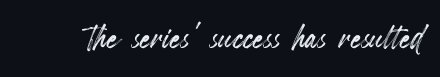
{"width": "condensed", "x_height": "small", "monospaced": "no", "underline": "no", "letter_spacing": "normal", "letter_spacing_em": 0.0, "glyph_px": 44}
